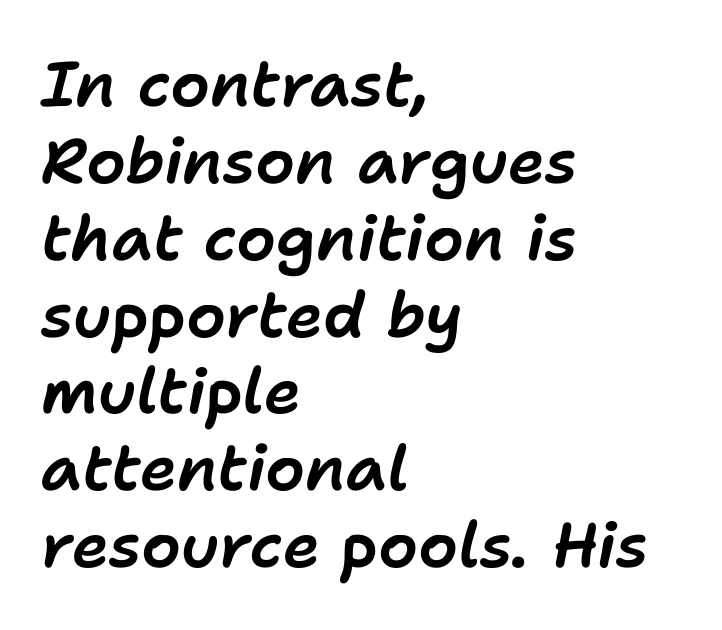
You could not count columns in this text — the font is proportionally spaced. The lines in this sample share a left origin and differ only in where they stop. The foot of each line stays bare and open. Nobody touched the tracking dial on this one.
